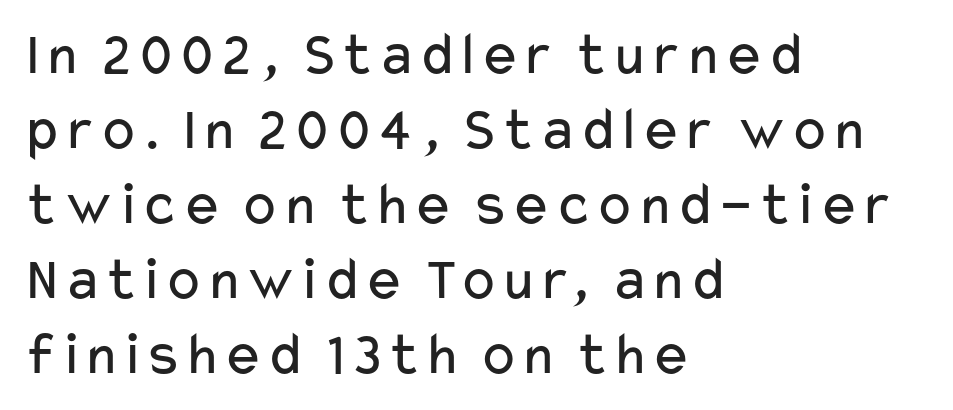
{"serif": "no", "italic": "no", "bold": "no", "weight": "regular", "width": "wide", "stroke_contrast": "low", "x_height": "medium", "monospaced": "no", "underline": "no", "align": "left", "line_spacing_ratio": 1.21, "letter_spacing": "normal", "letter_spacing_em": 0.0, "glyph_px": 62}
